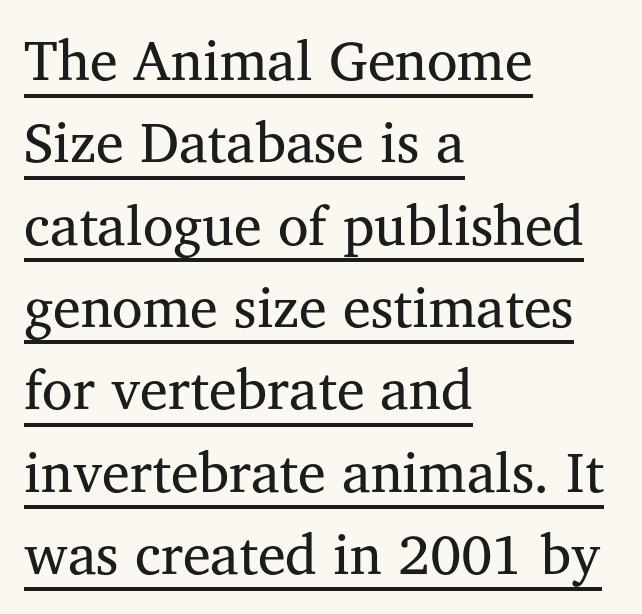
{"serif": "yes", "italic": "no", "bold": "no", "weight": "regular", "width": "normal", "stroke_contrast": "medium", "x_height": "medium", "monospaced": "no", "underline": "yes", "align": "left", "line_spacing": "normal", "line_spacing_ratio": 1.47, "letter_spacing": "normal", "letter_spacing_em": 0.0, "glyph_px": 56}
